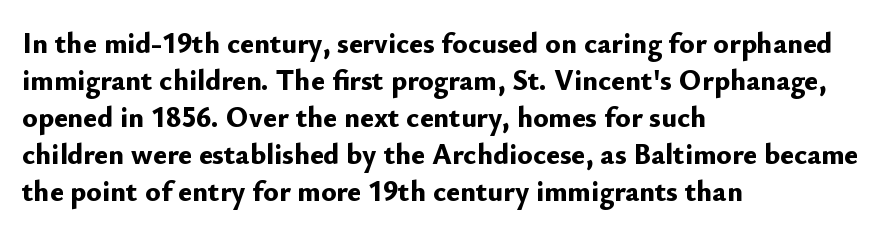
Honestly, the letter spacing is just normal — you wouldn't notice it. Do the letters lean? They stand straight. The glyphs in this specimen are sans serif. Each letter keeps its own natural width here, so spacing adapts to shape. The font is running at its bold setting. The rag falls on the right side of this text block.
